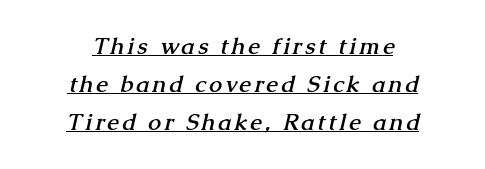
The image shows 23 px bold type; set centered, normal line spacing (1.66x), underlined.
